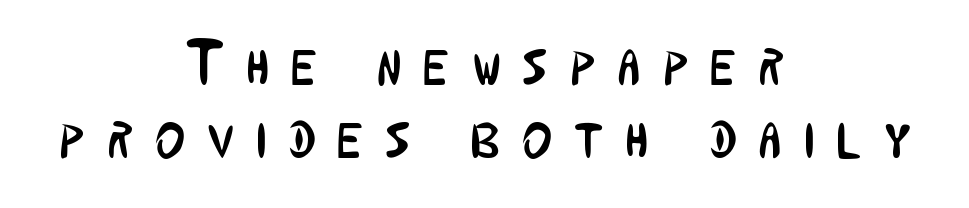
{"serif": "no", "italic": "no", "bold": "no", "weight": "regular", "width": "condensed", "stroke_contrast": "low", "x_height": "medium", "monospaced": "no", "underline": "no", "align": "center", "line_spacing_ratio": 1.16, "letter_spacing": "wide", "letter_spacing_em": 0.36, "glyph_px": 63}
